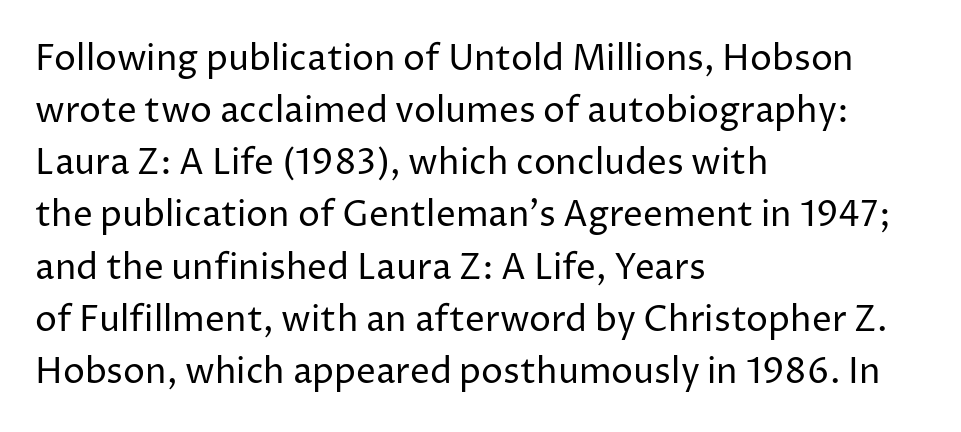
Q: Is the text bold? A: No.
Q: Is the text italic (slanted)? A: No, it is upright.
Q: Is the typeface a serif or a sans-serif typeface? A: Sans-serif.
Q: Is the text underlined? A: No.
Q: How is the paragraph aligned? A: Left-aligned.
Q: Is the spacing between letters normal or unusually wide? A: Normal.
Q: Is the spacing between lines tight, normal or loose? A: Normal.
Q: Width (condensed, normal, or wide)? A: Normal.
Q: Stroke contrast? A: Low.
Q: x-height? A: Medium.
Q: Monospaced? A: No.
